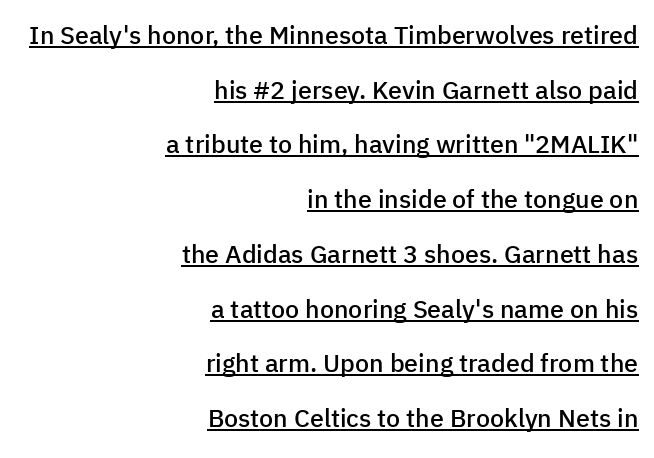
Students, observe the line beneath the letters — that is underlining. The line-height multiplier appears high, well above default. The glyphs have the mass of a demibold cut, below bold. This sample is right-justified, so line beginnings fall wherever the words allow. Is there any slant? The stems are plumb.
